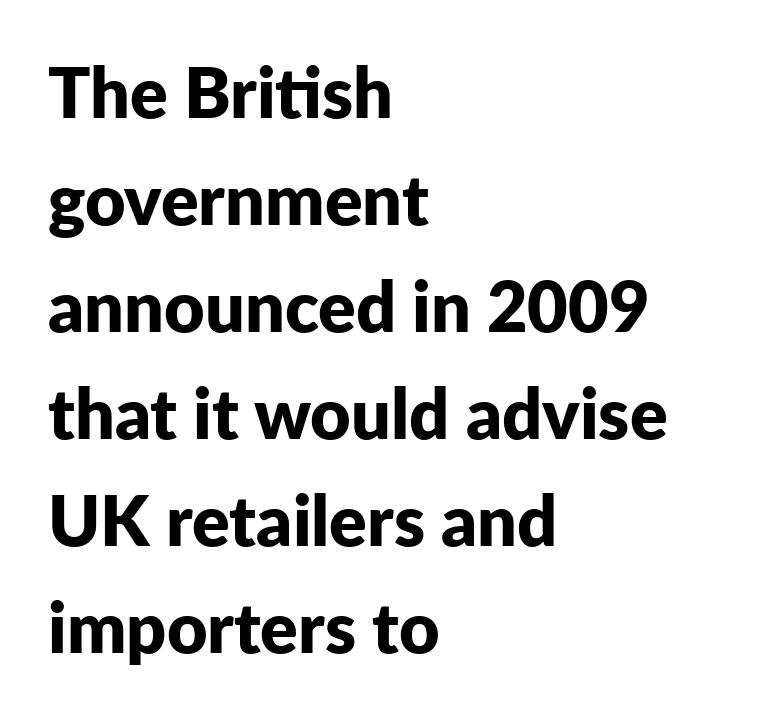
{"serif": "no", "italic": "no", "bold": "yes", "weight": "bold", "width": "normal", "stroke_contrast": "low", "x_height": "medium", "monospaced": "no", "underline": "no", "align": "left", "line_spacing": "normal", "line_spacing_ratio": 1.53, "letter_spacing": "normal", "letter_spacing_em": 0.0, "glyph_px": 70}
